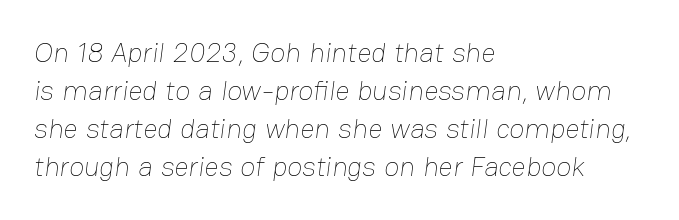
{"bold": "no", "weight": "thin", "width": "normal", "stroke_contrast": "low", "x_height": "medium", "monospaced": "no", "underline": "no", "align": "left", "line_spacing": "normal", "line_spacing_ratio": 1.36, "letter_spacing": "normal", "letter_spacing_em": 0.0, "glyph_px": 28}
